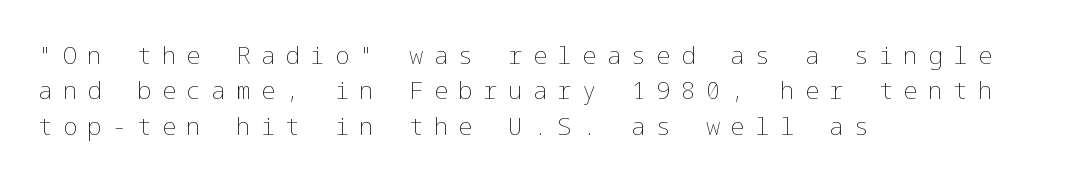
Does the copy run flush right? No — it runs flush left. The font sits on the lighter half of the weight spectrum, regular included. Honestly, the letter spacing is so wide it's the main thing you notice. The foot of each line stays bare and open. The letters stand upright; this is a roman face. Rows of type keep a routine distance in the vertical direction.
